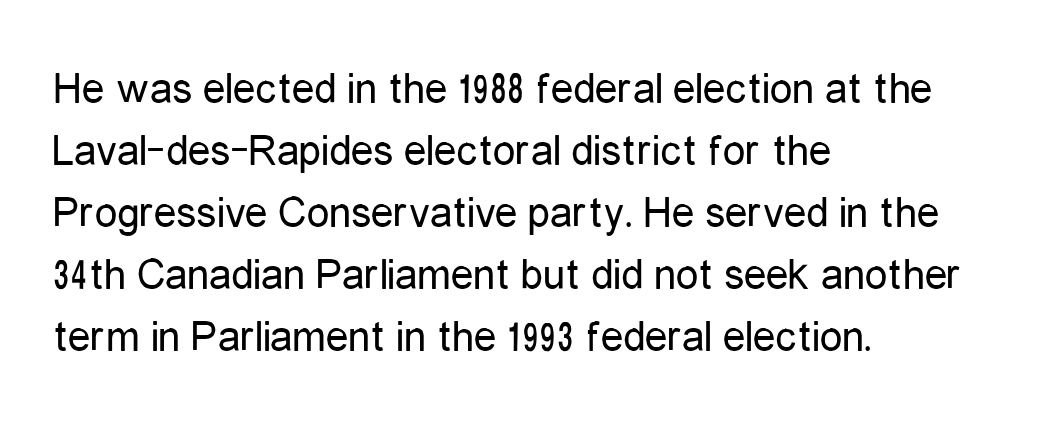
Leading: standard. The gaps between neighbouring characters are ordinary and unremarkable. Horizontal alignment here is leftward, the default for most running prose. Letters rest on an invisible, unmarked baseline. Proportional: the letters do not fall into vertical columns. The specimen reads as upright at a glance.
